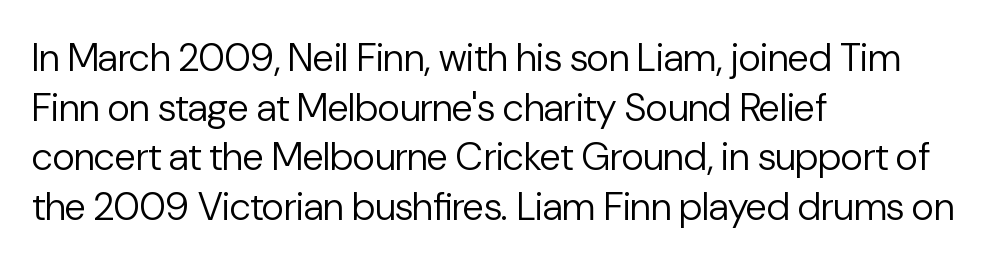
These lines are rendered in a variable-pitch font. Stroke terminals: plain, sans-serif. These lines are set flush left with a ragged right edge. One glance says typical: line gaps are just what's usual. A typesetter would mark this as roman, not italic. Underline: absent.
